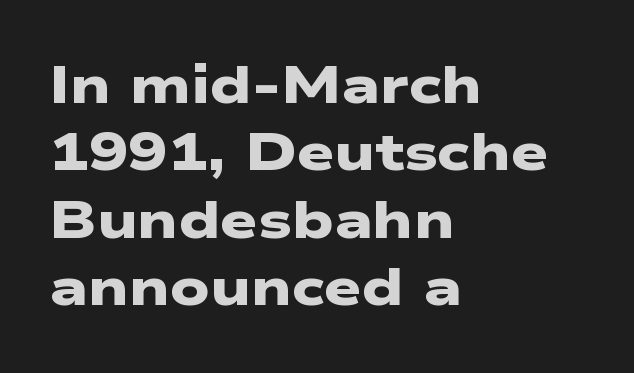
The image shows 53 px heavy, wide sans-serif type; set left-aligned, normal line spacing (1.27x), normal letter spacing, not underlined; low stroke contrast and a medium x-height.
